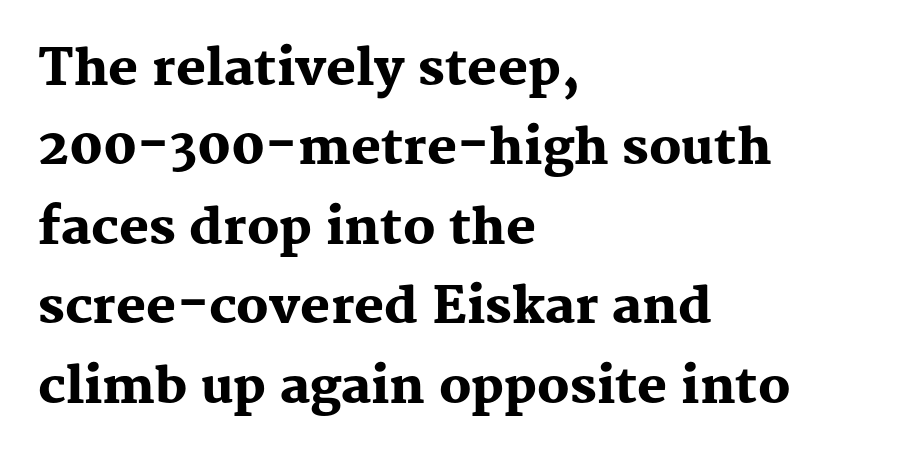
Each line starts at the same left margin while the right side varies. If you measured baseline to baseline, you'd find a middling distance. The string is rendered with underlining switched off. Standard letterfit; no display-style spreading of the glyphs. This is the regular roman posture of the typeface. Heft: maximum for text — a bold.
